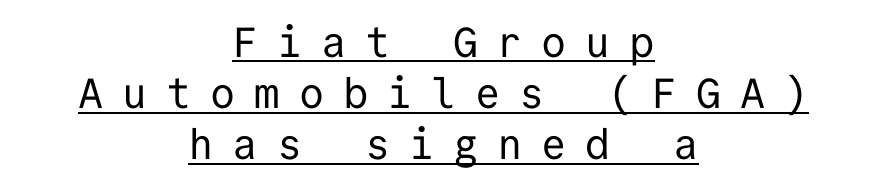
Beneath each row of characters lies a ruled line. The letterforms stand isolated, each surrounded by extra space. The type sits square on the baseline with zero lean. Alignment: centered. The strokes are not fattened; the text isn't bold. The passage shown is typeset with a sans-serif family.
